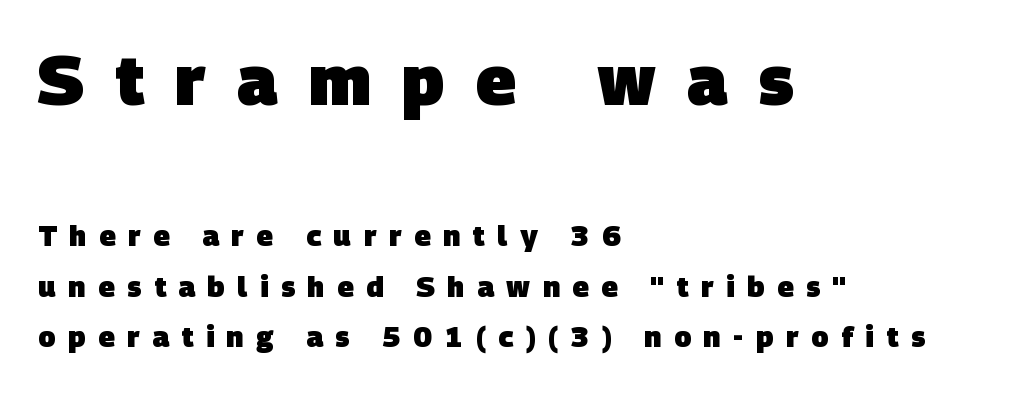
Varying glyph widths throughout — classic text-font behaviour. Pretty heavy lettering here — definitely bold. This is sans-serif lettering, the kind often seen on screens and signage. Loose tracking; the words dissolve into strings of separated letters. Unmarked baselines from the first word to the last. A student would call this left alignment; a typographer would say flush left, rag right.
